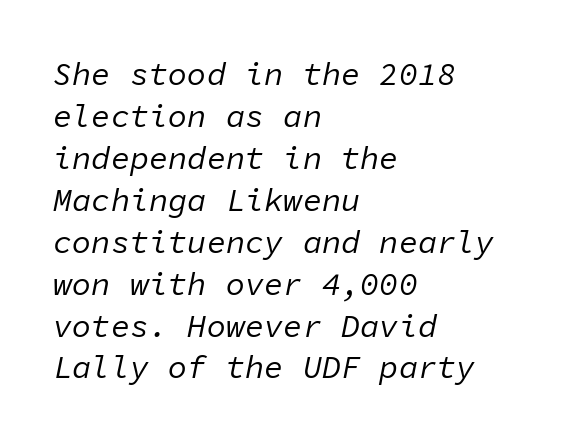
{"italic": "yes", "lean": "right", "slant_degrees": 11, "bold": "no", "weight": "regular", "width": "normal", "stroke_contrast": "low", "x_height": "medium", "monospaced": "yes", "underline": "no", "align": "left", "line_spacing": "normal", "line_spacing_ratio": 1.31, "letter_spacing": "normal", "letter_spacing_em": 0.0, "glyph_px": 32}
